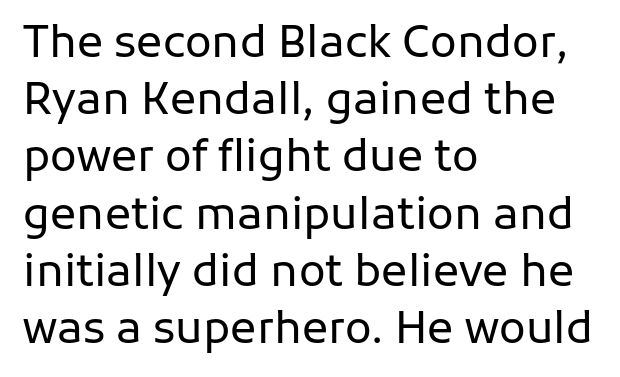
The characters are drawn with everyday or finer stroke widths. Check the space under the baseline: it is left empty. This is the regular roman posture of the typeface. Unlike a traditional serif, this face leaves its strokes unadorned. The horizontal fit of the characters is conventional and even.
